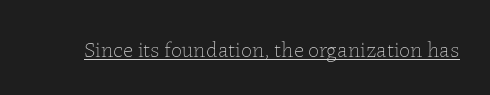
{"italic": "no", "bold": "no", "underline": "yes", "letter_spacing": "normal", "letter_spacing_em": 0.0, "glyph_px": 22}
